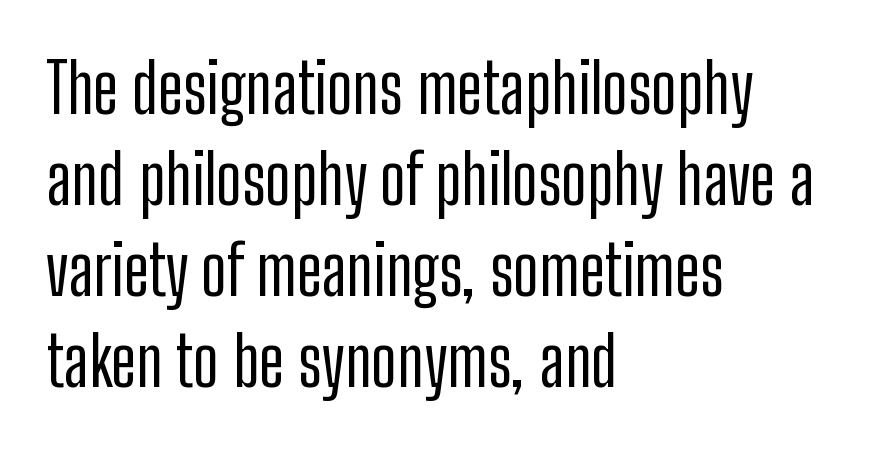
The image shows 69 px condensed sans-serif type, upright; set left-aligned, normal line spacing (1.32x), normal letter spacing, not underlined; low stroke contrast and a medium x-height.
